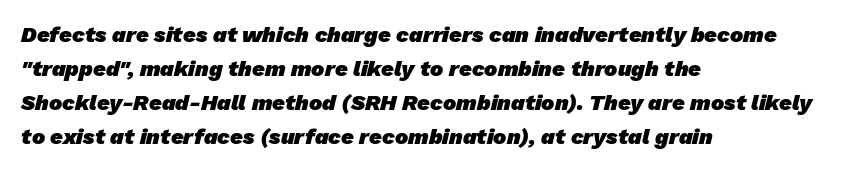
Q: Is the text bold? A: Yes.
Q: Is the text underlined? A: No.
Q: How is the paragraph aligned? A: Left-aligned.
Q: Is the spacing between letters normal or unusually wide? A: Normal.
Q: Is the spacing between lines tight, normal or loose? A: Normal.
